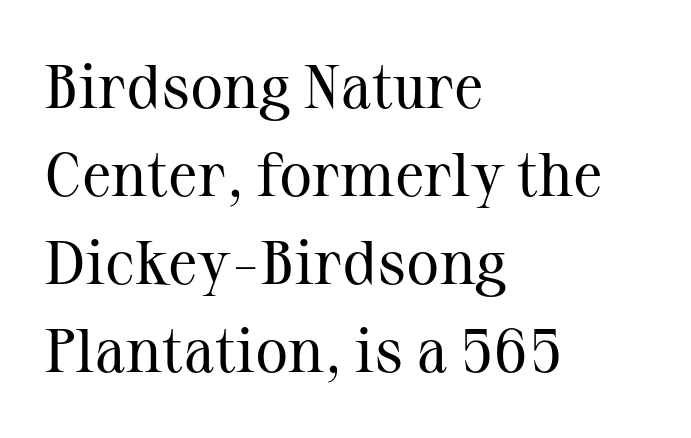
{"serif": "yes", "italic": "no", "bold": "no", "weight": "regular", "width": "normal", "stroke_contrast": "medium", "x_height": "medium", "monospaced": "no", "underline": "no", "align": "left", "line_spacing": "normal", "line_spacing_ratio": 1.42, "letter_spacing": "normal", "letter_spacing_em": 0.0, "glyph_px": 62}
